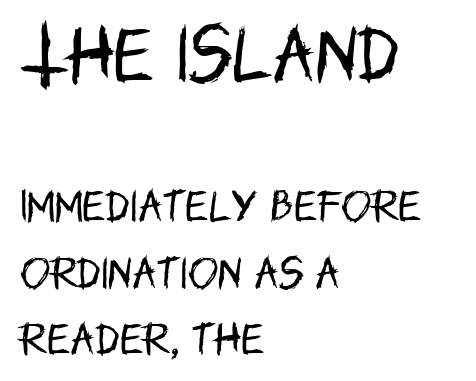
Underlining? Definitely not there. The axis of the letterforms is exactly vertical. The emphasis by scale lands on block number one, above. Is the block centered? No — it sits flush against the left margin. Serif or sans? Sans — the stroke terminals are bare.
